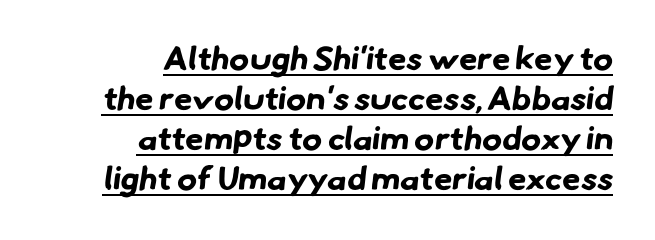
A full-strength bold gives these letters their thick strokes. The paragraph has a hard right edge and a soft left edge. Underlining? Definitely there. The line texture is even and compact thanks to regular tracking. Do the characters align in a grid? No, the font is proportional.
